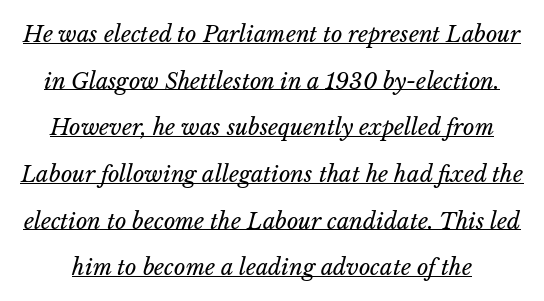
Q: Is the text bold? A: No.
Q: Is the text italic (slanted)? A: Yes, it leans right by about 14 degrees.
Q: Is the text underlined? A: Yes.
Q: Is the spacing between letters normal or unusually wide? A: Normal.
Q: Is the spacing between lines tight, normal or loose? A: Loose.
